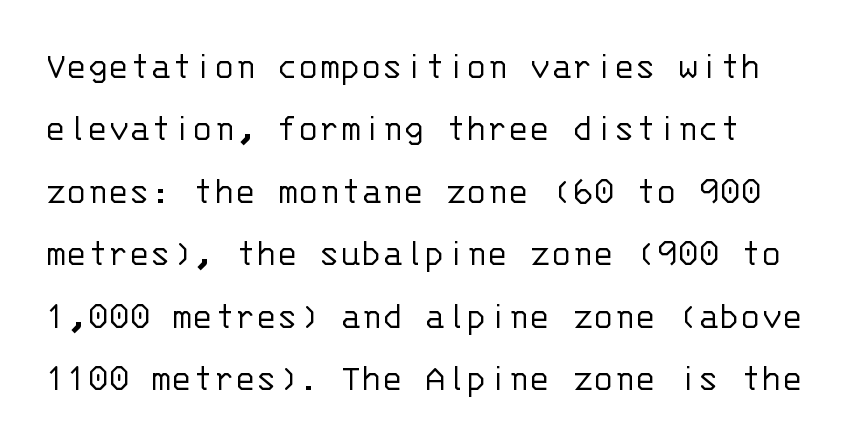
Q: Is the text bold? A: No.
Q: Is the text italic (slanted)? A: No, it is upright.
Q: Is the typeface a serif or a sans-serif typeface? A: Sans-serif.
Q: Is the text underlined? A: No.
Q: Is the spacing between letters normal or unusually wide? A: Normal.
Q: Is the spacing between lines tight, normal or loose? A: Normal.
Q: Width (condensed, normal, or wide)? A: Normal.
Q: Stroke contrast? A: Low.
Q: x-height? A: Large.
Q: Monospaced? A: Yes.
